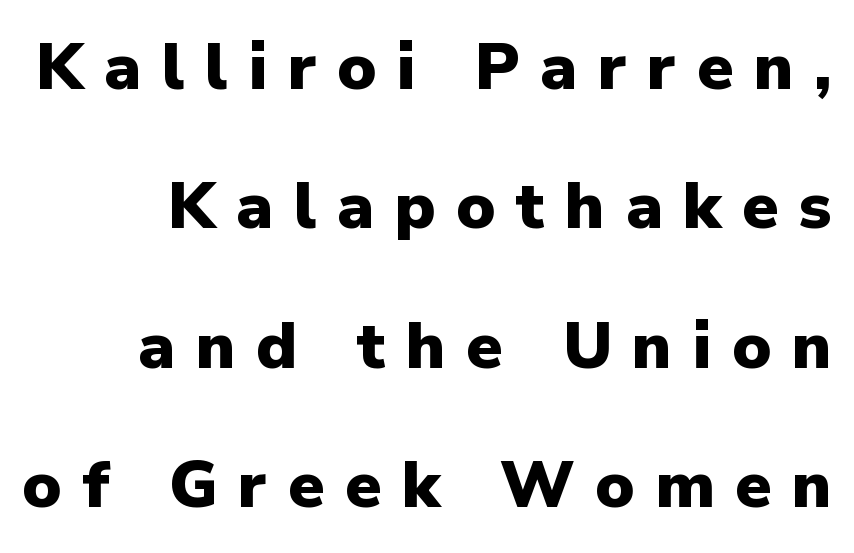
The lines are spread far apart with generous leading. The face used here is proportionally spaced, like ordinary book or web type. Words appear elongated and porous because spacing is wide. A bare baseline throughout the passage. These lines were composed using upright roman letters. Serifs: no, the terminals of the letterforms are clean.
